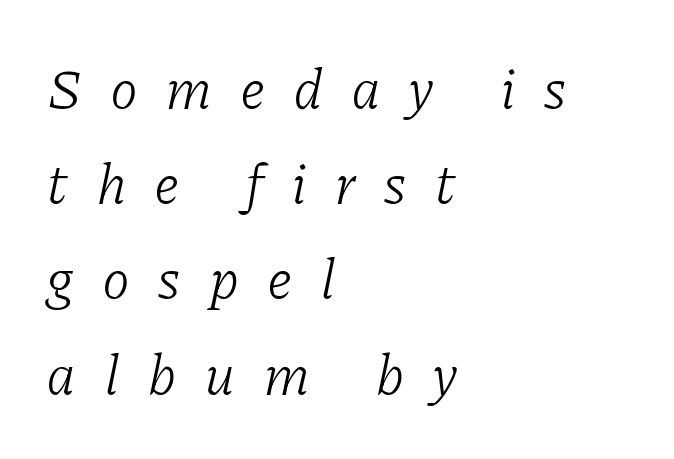
The image shows 56 px light serif type, italic (leaning right); set left-aligned, normal line spacing (1.7x), unusually wide letter spacing (+0.49 em), not underlined; low stroke contrast and a medium x-height.
